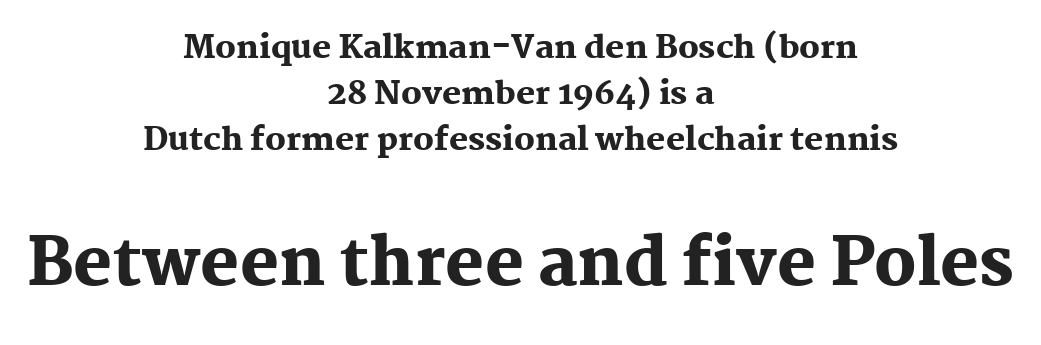
{"serif": "yes", "italic": "no", "bold": "yes", "weight": "heavy", "width": "normal", "stroke_contrast": "medium", "x_height": "medium", "monospaced": "no", "underline": "no", "align": "center", "line_spacing": "normal", "line_spacing_ratio": 1.43, "letter_spacing": "normal", "letter_spacing_em": 0.0, "larger_block": "second", "size_ratio": 2.03, "glyph_px": 65}
